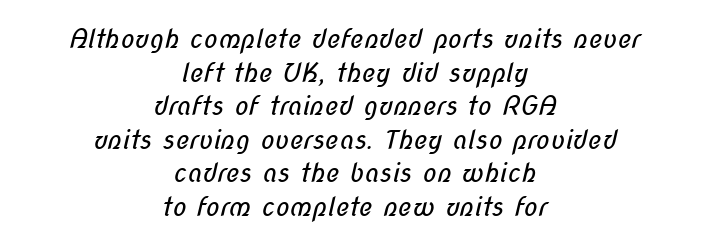
{"bold": "no", "underline": "no", "align": "center", "line_spacing": "normal", "line_spacing_ratio": 1.29, "letter_spacing": "normal", "letter_spacing_em": 0.0, "glyph_px": 26}
